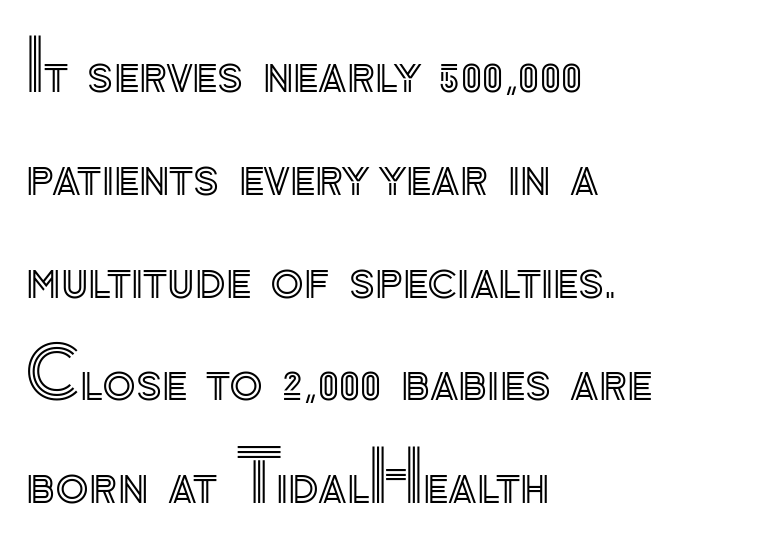
Q: Is the text italic (slanted)? A: No, it is upright.
Q: Is the text underlined? A: No.
Q: How is the paragraph aligned? A: Left-aligned.
Q: Is the spacing between letters normal or unusually wide? A: Normal.
Q: Is the spacing between lines tight, normal or loose? A: Normal.
Q: Width (condensed, normal, or wide)? A: Normal.
Q: x-height? A: Small.
Q: Monospaced? A: No.
